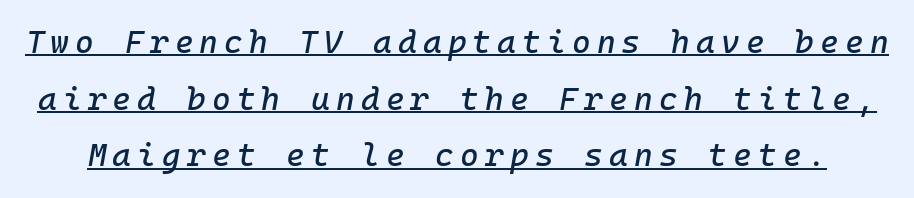
{"italic": "yes", "lean": "right", "slant_degrees": 10, "width": "normal", "stroke_contrast": "low", "x_height": "medium", "monospaced": "yes", "underline": "yes", "line_spacing_ratio": 1.77, "glyph_px": 32}
